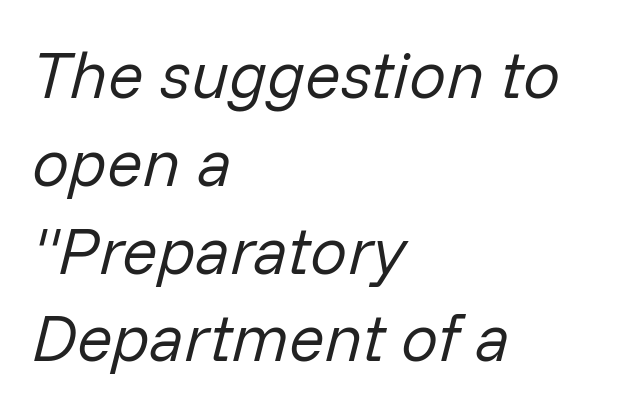
The image shows 66 px regular-weight type, italic (leaning right); set left-aligned, normal line spacing (1.33x), normal letter spacing, not underlined; low stroke contrast and a medium x-height.
